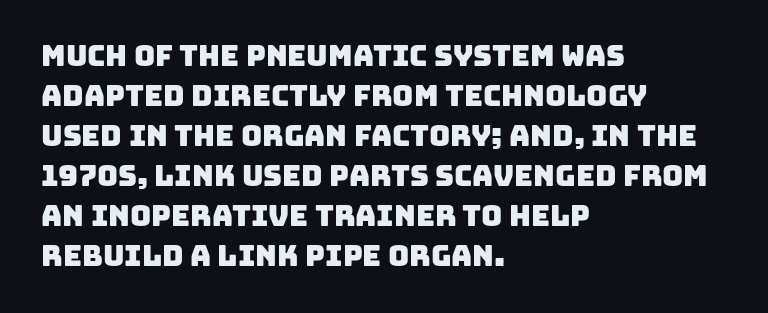
Q: Is the typeface a serif or a sans-serif typeface? A: Sans-serif.
Q: Is the text underlined? A: No.
Q: How is the paragraph aligned? A: Left-aligned.
Q: Is the spacing between letters normal or unusually wide? A: Normal.
Q: Is the spacing between lines tight, normal or loose? A: Normal.
Q: Width (condensed, normal, or wide)? A: Normal.
Q: Stroke contrast? A: Low.
Q: x-height? A: Large.
Q: Monospaced? A: No.
